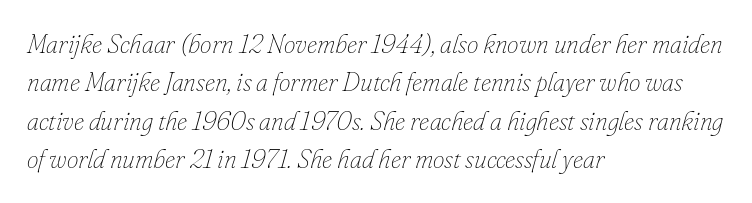
Q: Is the text bold? A: No.
Q: Is the text italic (slanted)? A: Yes, it leans right by about 16 degrees.
Q: Is the text underlined? A: No.
Q: How is the paragraph aligned? A: Left-aligned.
Q: Is the spacing between letters normal or unusually wide? A: Normal.
Q: Is the spacing between lines tight, normal or loose? A: Normal.
